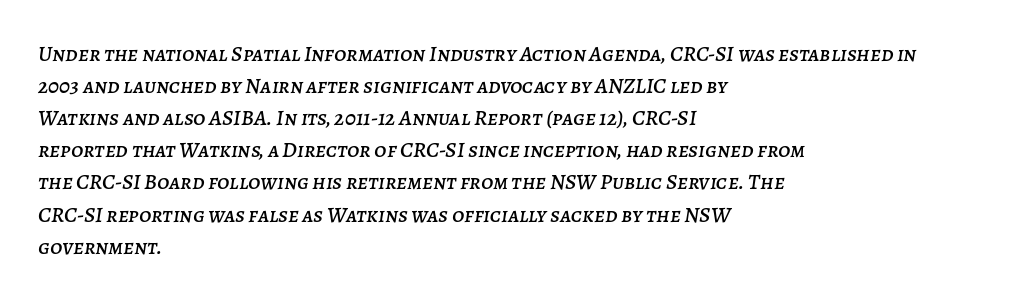
Q: Is the text italic (slanted)? A: Yes, it leans right by about 7 degrees.
Q: Is the text underlined? A: No.
Q: How is the paragraph aligned? A: Left-aligned.
Q: Is the spacing between letters normal or unusually wide? A: Normal.
Q: Is the spacing between lines tight, normal or loose? A: Normal.
